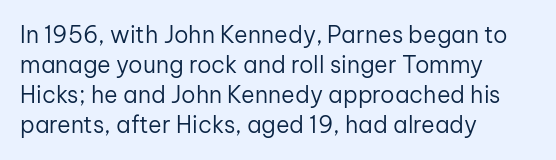
Q: Is the text bold? A: No.
Q: Is the text italic (slanted)? A: No, it is upright.
Q: Is the text underlined? A: No.
Q: How is the paragraph aligned? A: Left-aligned.
Q: Is the spacing between letters normal or unusually wide? A: Normal.
Q: Is the spacing between lines tight, normal or loose? A: Normal.
